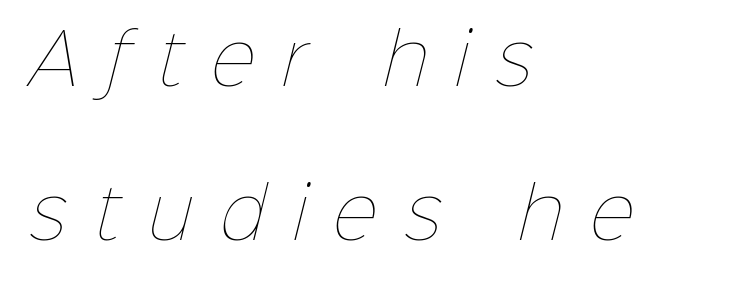
The image shows 69 px thin type; set left-aligned, loose line spacing (2.23x), unusually wide letter spacing (+0.4 em), not underlined; low stroke contrast and a medium x-height.
